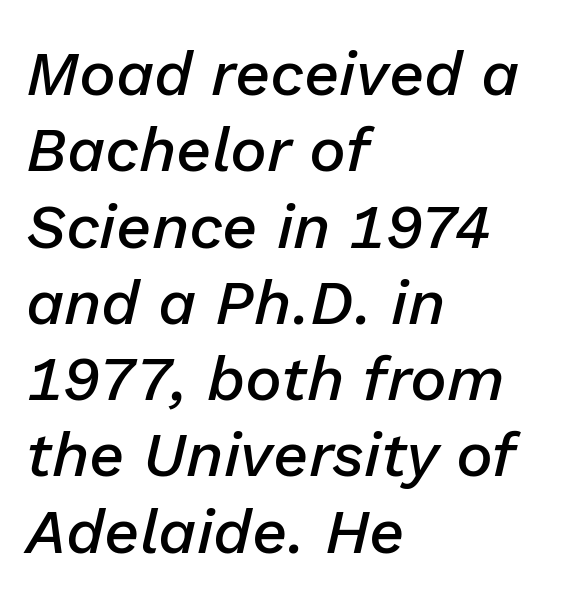
The image shows 62 px semibold type, italic (leaning right); set left-aligned, line spacing 1.23x, normal letter spacing, not underlined; low stroke contrast and a medium x-height.
